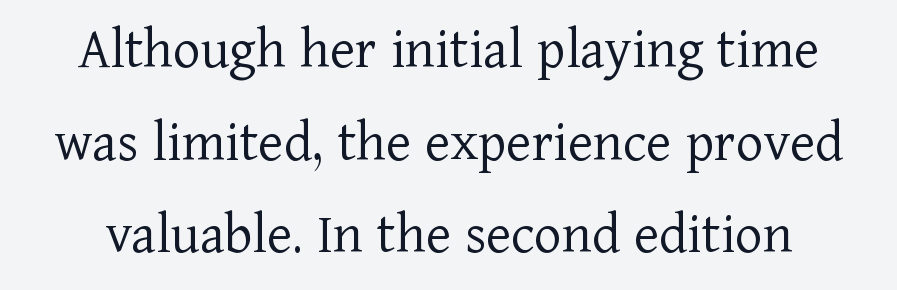
Q: Is the text bold? A: No.
Q: Is the text italic (slanted)? A: No, it is upright.
Q: Is the typeface a serif or a sans-serif typeface? A: Serif.
Q: Is the text underlined? A: No.
Q: Is the spacing between letters normal or unusually wide? A: Normal.
Q: Is the spacing between lines tight, normal or loose? A: Normal.
Q: Width (condensed, normal, or wide)? A: Normal.
Q: Stroke contrast? A: Low.
Q: x-height? A: Medium.
Q: Monospaced? A: No.
